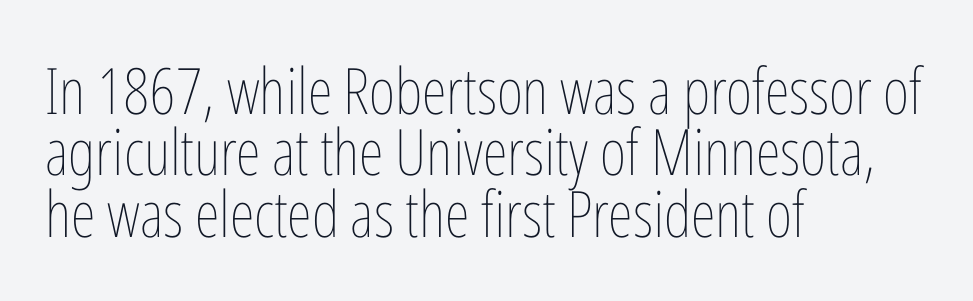
{"italic": "no", "bold": "no", "weight": "thin", "width": "condensed", "stroke_contrast": "low", "x_height": "medium", "monospaced": "no", "underline": "no", "align": "left", "line_spacing": "tight", "line_spacing_ratio": 0.96, "letter_spacing": "normal", "letter_spacing_em": 0.0, "glyph_px": 64}
